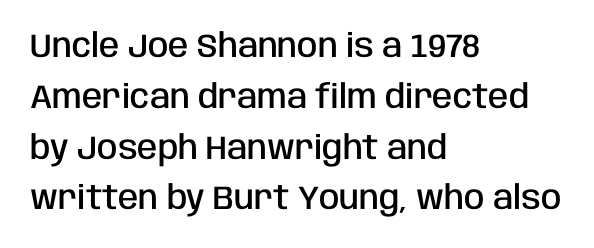
{"serif": "no", "italic": "no", "bold": "semi", "weight": "semibold", "width": "condensed", "stroke_contrast": "low", "x_height": "large", "monospaced": "no", "underline": "no", "align": "left", "line_spacing": "normal", "line_spacing_ratio": 1.54, "letter_spacing": "normal", "letter_spacing_em": 0.0, "glyph_px": 33}
